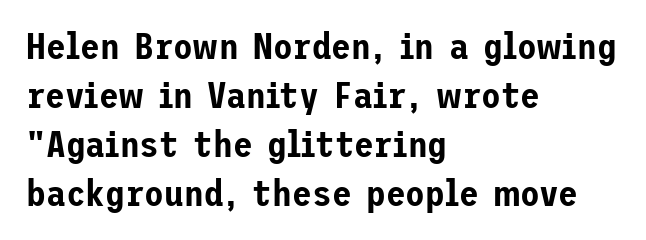
{"serif": "no", "italic": "no", "width": "normal", "stroke_contrast": "low", "x_height": "medium", "underline": "no", "align": "left", "line_spacing": "normal", "line_spacing_ratio": 1.36, "letter_spacing": "normal", "letter_spacing_em": 0.0, "glyph_px": 36}
